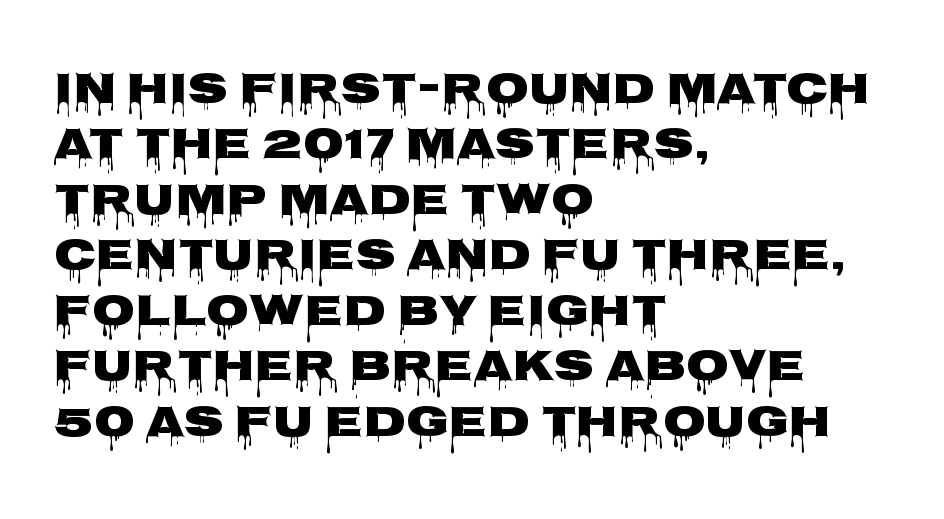
These lines are rendered in a variable-pitch font. In terms of leading, this rendering sits right in the middle. Caption: multi-line text, flush left, ragged right. Unlike a traditional serif, this face leaves its strokes unadorned. Nobody touched the tracking dial on this one. The foot of each line stays bare and open.
